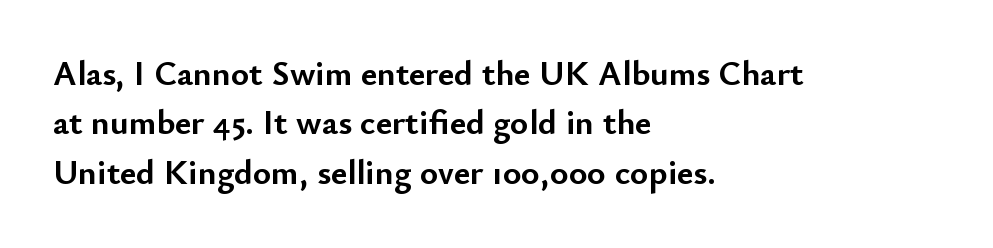
The passage shown has conventional tracking throughout. Rule under the text: the space is simply empty. Here the designer chose a conventional face with non-uniform glyph widths. Do the letters lean? They stand straight. Baseline-to-baseline distance is the conventional proportion of letter height.
